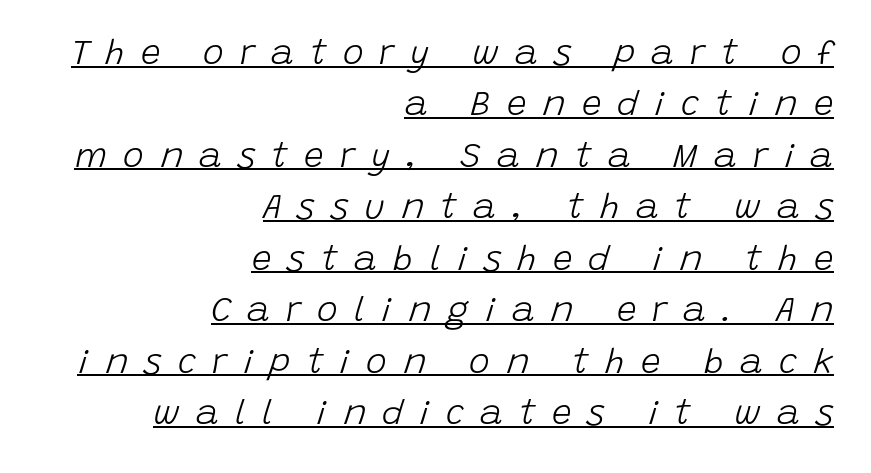
{"italic": "yes", "lean": "right", "slant_degrees": 15, "bold": "no", "weight": "light", "width": "normal", "stroke_contrast": "low", "x_height": "large", "monospaced": "no", "underline": "yes", "align": "right", "line_spacing": "normal", "line_spacing_ratio": 1.47, "letter_spacing": "wide", "letter_spacing_em": 0.46, "glyph_px": 35}
